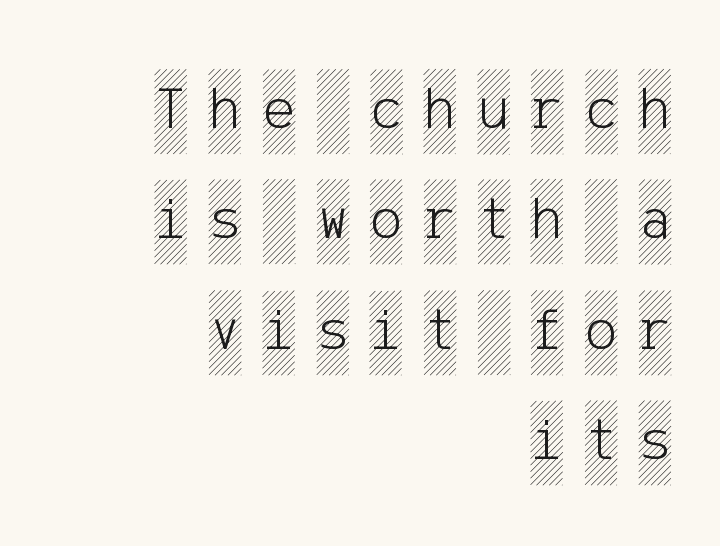
Q: Is the text italic (slanted)? A: No, it is upright.
Q: Is the text underlined? A: No.
Q: How is the paragraph aligned? A: Right-aligned.
Q: Is the spacing between letters normal or unusually wide? A: Unusually wide.
Q: Width (condensed, normal, or wide)? A: Condensed.
Q: x-height? A: Large.
